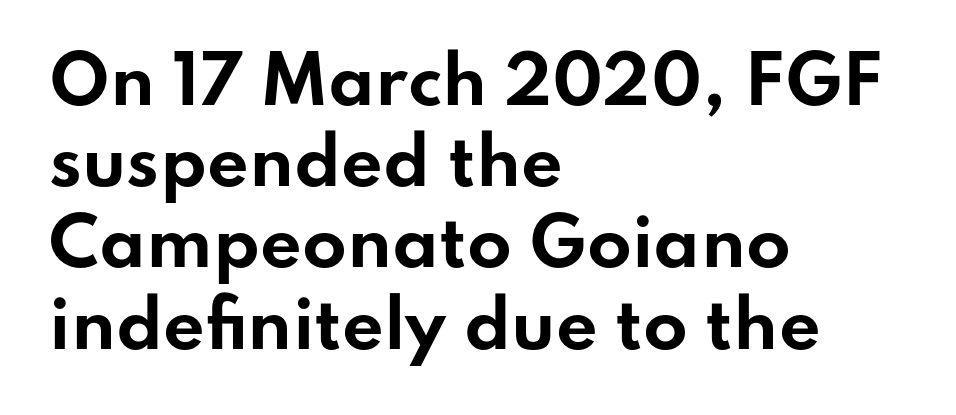
A typesetter would call this proportional, since set widths differ per character. Heavy-handed strokes throughout: this text is bold. The font family rendered here belongs to the sans-serif group. This rendering features lettering with no underline.
